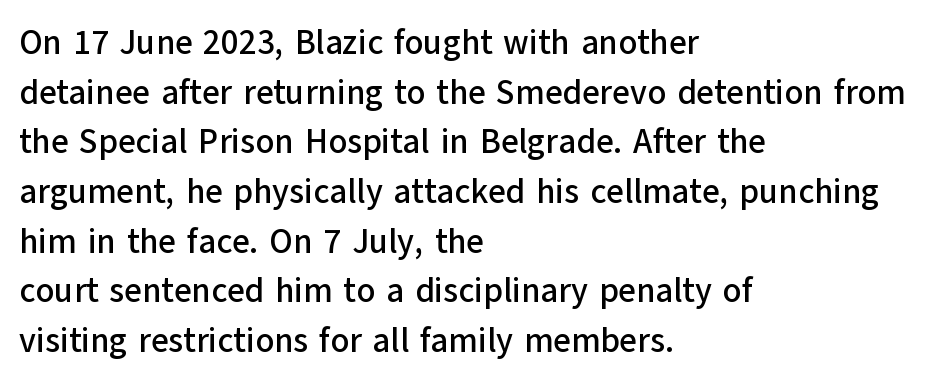
Regular leading. The type sits square on the baseline with zero lean. Check under the words: just untouched page. These lines keep a tight, regular rhythm from letter to letter.
